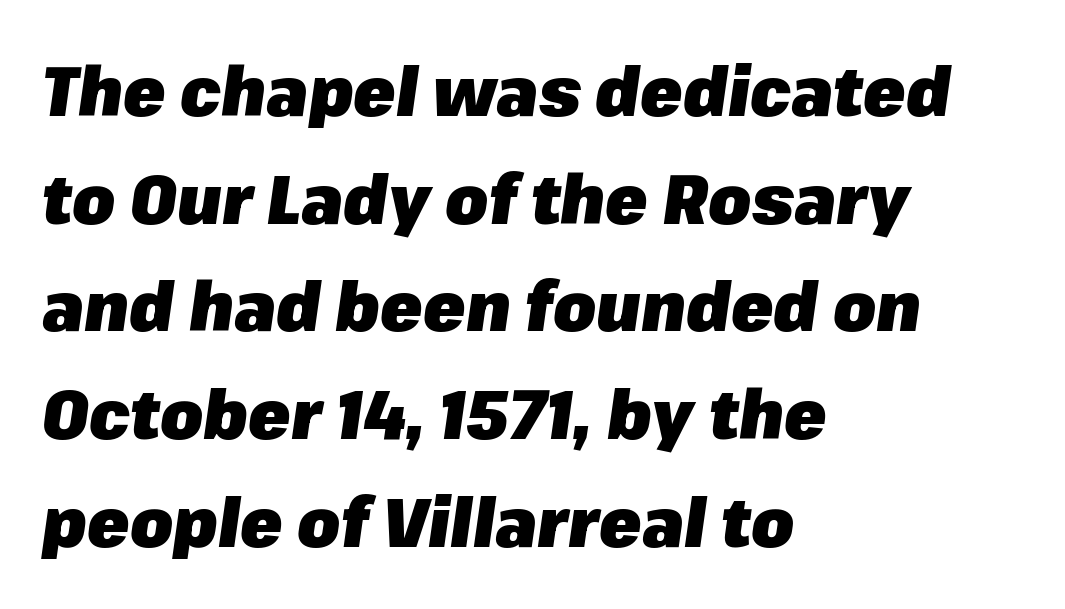
The image shows 69 px heavy type, italic (leaning right); set left-aligned, normal line spacing (1.56x), normal letter spacing, not underlined; low stroke contrast and a medium x-height.
